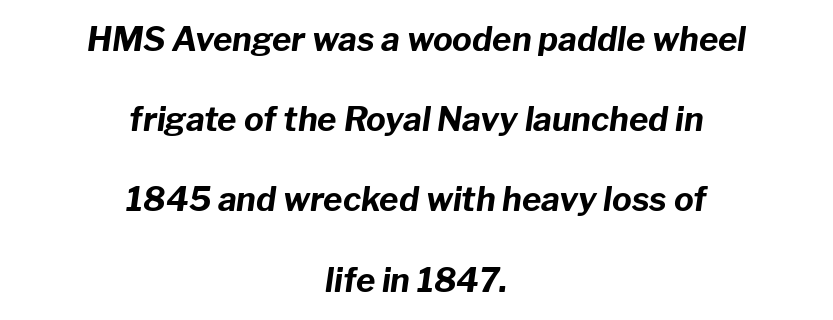
In terms of weight, the rendering is a true, heavy bold. Italic: yes, the glyphs are oblique. The line-height multiplier appears high, well above default. Does the copy run flush right? No — it is centered line by line.
